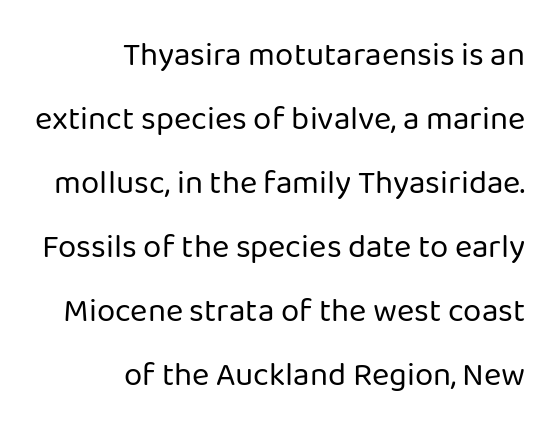
Spacing between characters is what you'd get straight out of the box. The space between consecutive lines is lavish. A quiet, ordinary-to-light weight characterises the typeface. Does the lettering tilt? It doesn't — this is upright. Clear beneath every line of the passage. The typeface chosen for these lines omits serifs.
